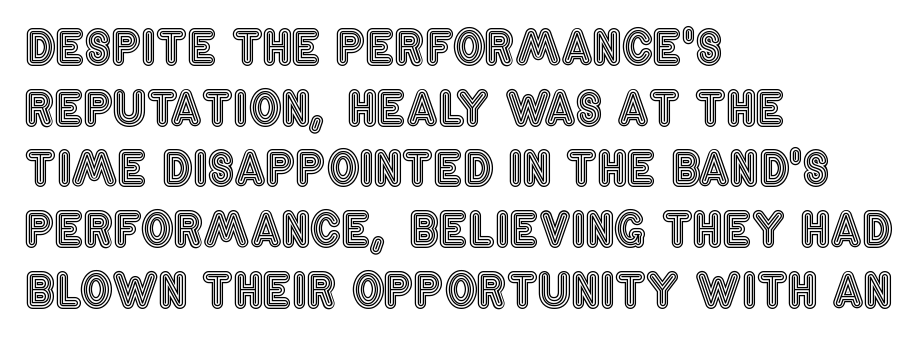
Short and long lines alike share a common starting point at left. Is the letter spacing exaggerated? No — it looks like the ordinary default. Baseline-to-baseline distance is the conventional proportion of letter height. The typography opts for an upright posture over an oblique one. Note the varied advance widths — an 'i' is clearly narrower than an 'm'. The strip under each line holds only bare page.
